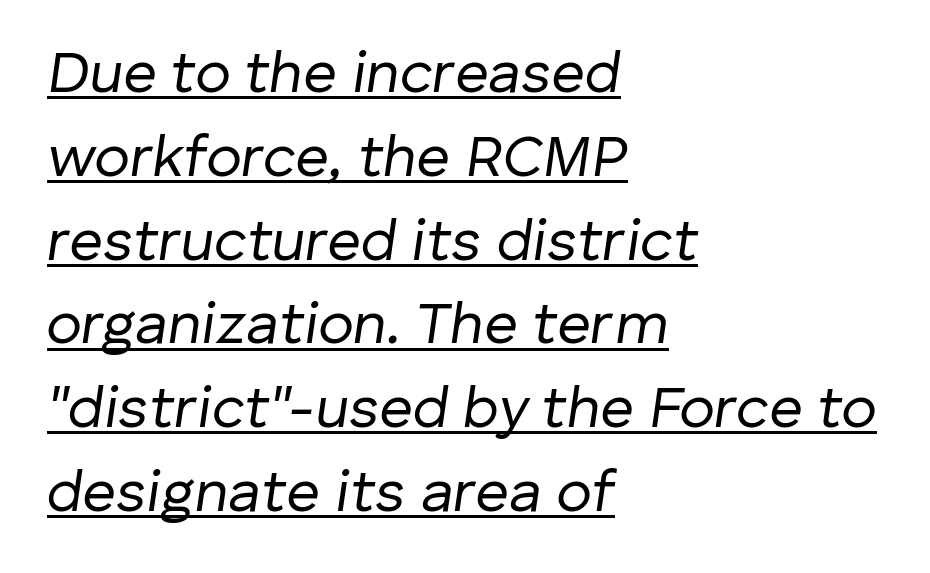
Q: Is the text bold? A: No.
Q: Is the text italic (slanted)? A: Yes, it leans right by about 8 degrees.
Q: Is the text underlined? A: Yes.
Q: How is the paragraph aligned? A: Left-aligned.
Q: Is the spacing between letters normal or unusually wide? A: Normal.
Q: Is the spacing between lines tight, normal or loose? A: Normal.
Q: Width (condensed, normal, or wide)? A: Normal.
Q: Stroke contrast? A: Low.
Q: x-height? A: Medium.
Q: Monospaced? A: No.
